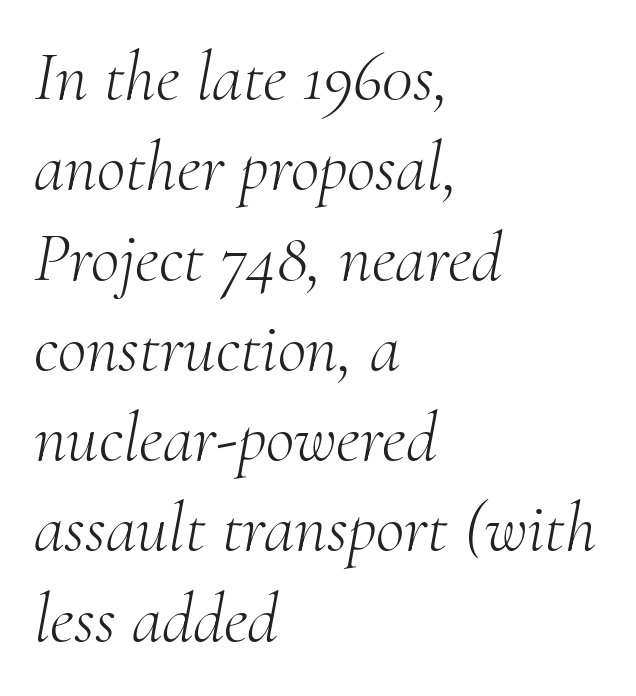
{"serif": "yes", "italic": "yes", "lean": "right", "slant_degrees": 10, "bold": "no", "weight": "light", "width": "normal", "stroke_contrast": "medium", "x_height": "small", "monospaced": "no", "underline": "no", "align": "left", "line_spacing": "normal", "line_spacing_ratio": 1.29, "letter_spacing": "normal", "letter_spacing_em": 0.0, "glyph_px": 70}
